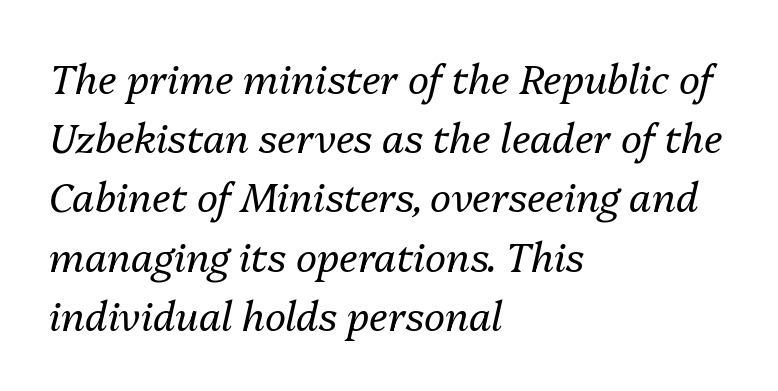
{"italic": "yes", "lean": "right", "slant_degrees": 13, "bold": "no", "weight": "regular", "width": "normal", "stroke_contrast": "medium", "x_height": "medium", "monospaced": "no", "underline": "no", "align": "left", "line_spacing": "normal", "line_spacing_ratio": 1.48, "letter_spacing": "normal", "letter_spacing_em": 0.0, "glyph_px": 40}
